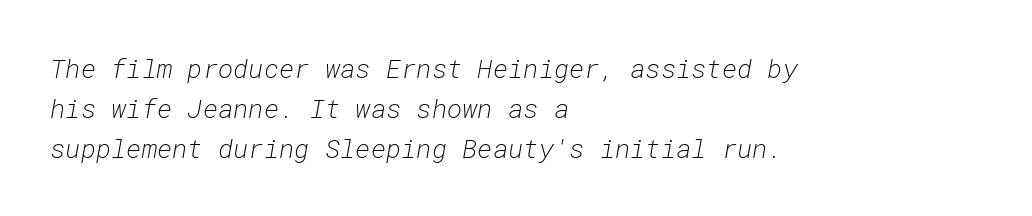
Normally led — the rows are evenly, conventionally spaced. The rendering anchors every line to the left-hand side. Characters follow at the spacing the type designer built in. An italicized treatment has been applied to the whole sample. Letters have the restrained weight of plain body copy at most.
